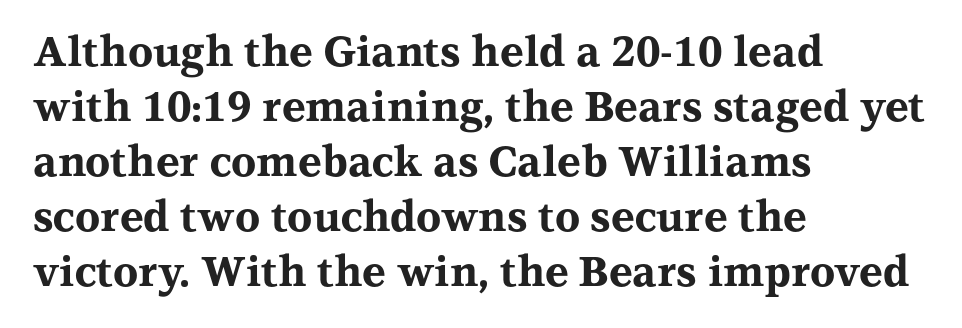
In terms of leading, this rendering sits right in the middle. Thick stems and heavy bowls — unmistakably bold. Observe the serifs anchoring each vertical stroke in this sample. The rag falls on the right side of this text block. A typesetter would call this proportional, since set widths differ per character.
